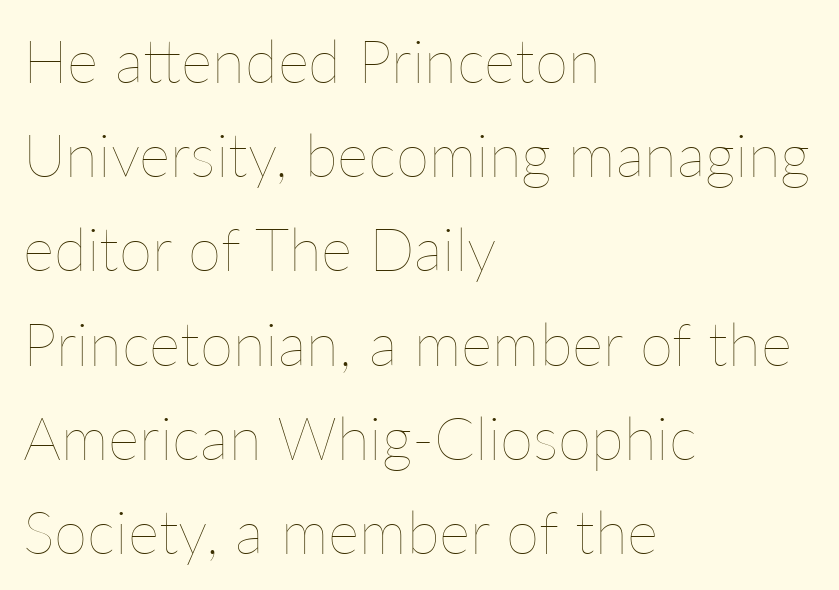
Q: Is the text bold? A: No.
Q: Is the text italic (slanted)? A: No, it is upright.
Q: Is the text underlined? A: No.
Q: How is the paragraph aligned? A: Left-aligned.
Q: Is the spacing between letters normal or unusually wide? A: Normal.
Q: Is the spacing between lines tight, normal or loose? A: Normal.
Q: Width (condensed, normal, or wide)? A: Normal.
Q: Stroke contrast? A: Low.
Q: x-height? A: Medium.
Q: Monospaced? A: No.
